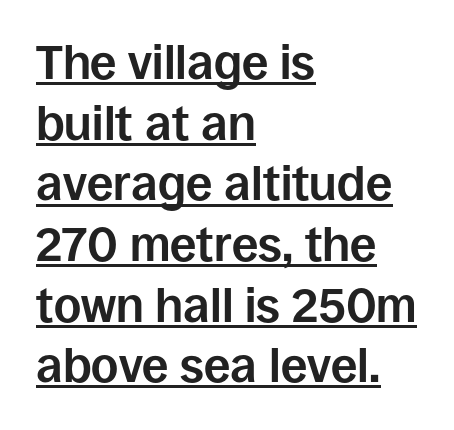
Honestly, the row spacing looks completely unremarkable. Think of a printed novel: that variable character pitch is what you see here. The letters are bold, with thick, heavy strokes. Does the lettering tilt? It doesn't — this is upright. The lines in this sample share a left origin and differ only in where they stop.
